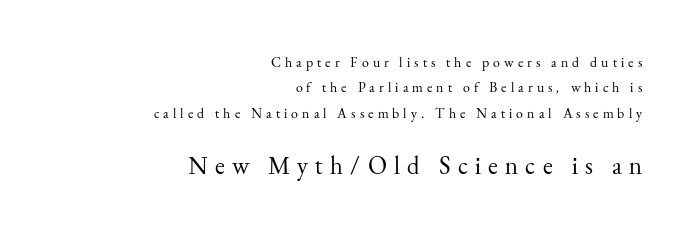
{"italic": "no", "bold": "no", "underline": "no", "align": "right", "line_spacing_ratio": 1.82, "letter_spacing": "wide", "letter_spacing_em": 0.29, "larger_block": "second", "size_ratio": 1.79, "glyph_px": 25}
